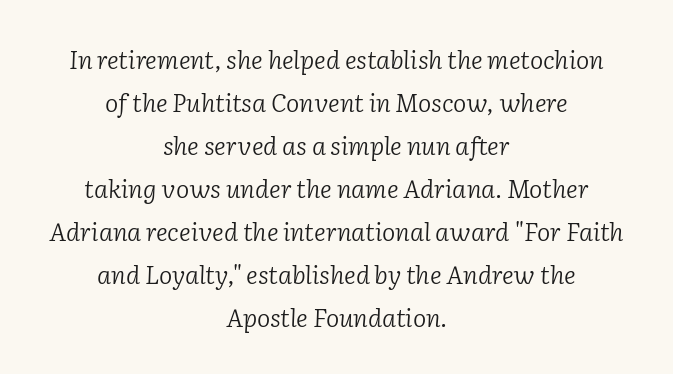
The image shows 25 px text type, italic (leaning right); set centered, line spacing 1.72x, normal letter spacing, not underlined.
